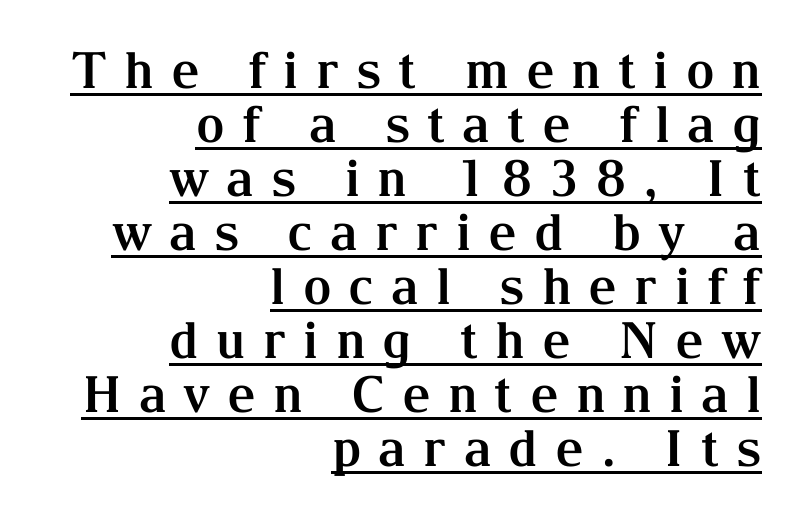
The letters are bold, with thick, heavy strokes. You can tell from the footed stems that serif type was used. Quick note: interline space is minimal. This is underlined copy, the kind a proofreader might mark for attention.
